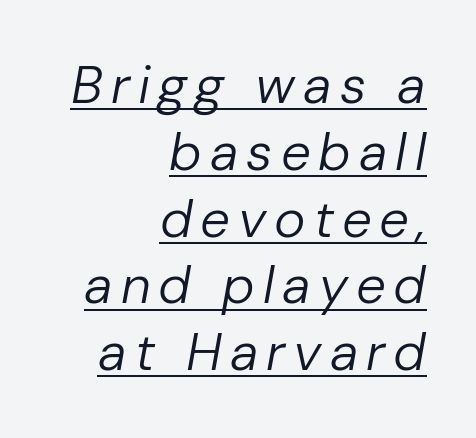
{"italic": "yes", "lean": "right", "slant_degrees": 10, "bold": "no", "weight": "regular", "width": "normal", "stroke_contrast": "low", "x_height": "medium", "monospaced": "no", "underline": "yes", "align": "right", "line_spacing": "normal", "line_spacing_ratio": 1.26, "glyph_px": 53}
